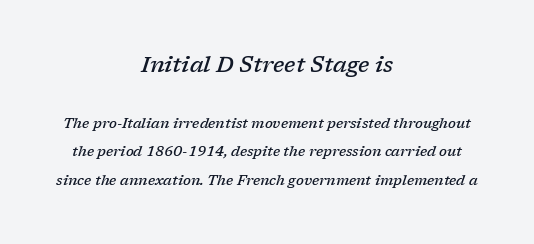
Q: Is the text bold? A: Semi-bold.
Q: Is the text italic (slanted)? A: Yes, it leans right by about 17 degrees.
Q: Is the text underlined? A: No.
Q: How is the paragraph aligned? A: Centered.
Q: Is the spacing between letters normal or unusually wide? A: Normal.
Q: Is the spacing between lines tight, normal or loose? A: Loose.
Q: Which block of text is set in a larger size, the first (top) or the second (bottom)? A: The first (top) one.
